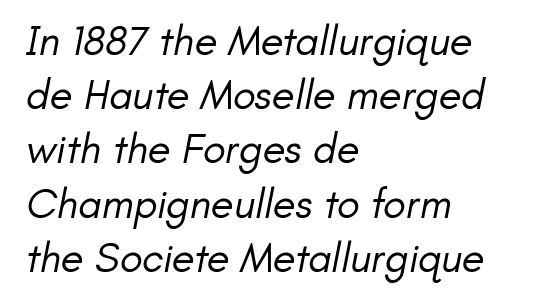
The image shows 42 px regular-weight sans-serif type; set left-aligned, normal line spacing (1.29x), normal letter spacing, not underlined; low stroke contrast and a small x-height.
